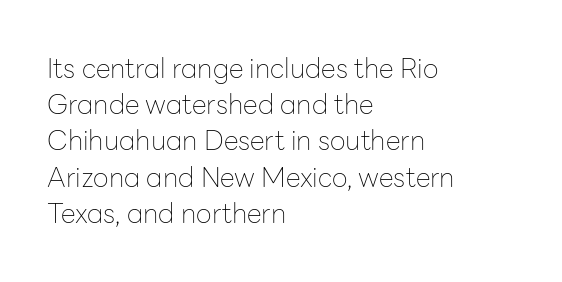
The strokes carry an ordinary text weight at most. Teacher's note: observe the even left margin — that is flush-left alignment. The lines sit at an ordinary, default distance from one another. Does extra space separate the letters? No, they use regular spacing. Posture: vertical. The specimen omits any rule beneath the text block's lines.
